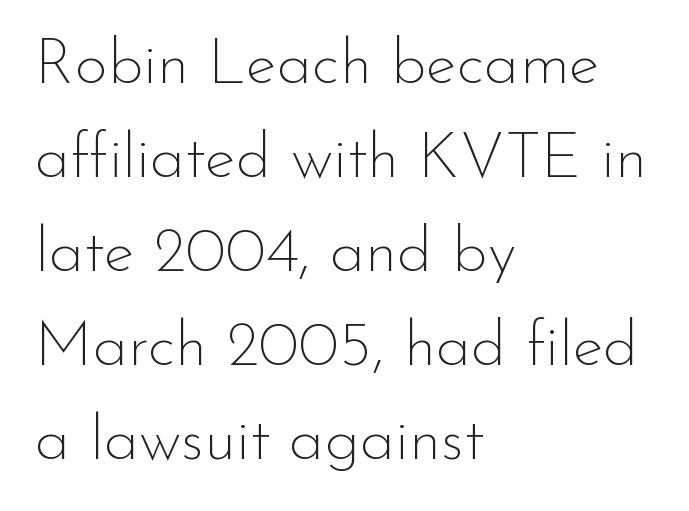
Caption: face not bold, strokes unweighted. Ascenders rise straight up at ninety degrees. Regarding serifs, this sample does without them. Short and long lines alike share a common starting point at left. The letters advance in unequal steps, a hallmark of proportional type.
